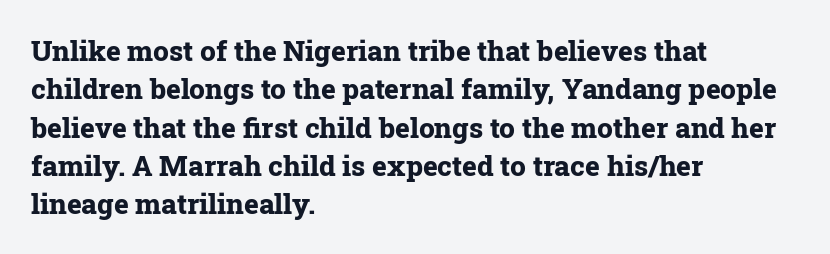
The image shows 28 px bold serif type, upright; set left-aligned, normal line spacing (1.37x), normal letter spacing, not underlined; low stroke contrast and a medium x-height.
